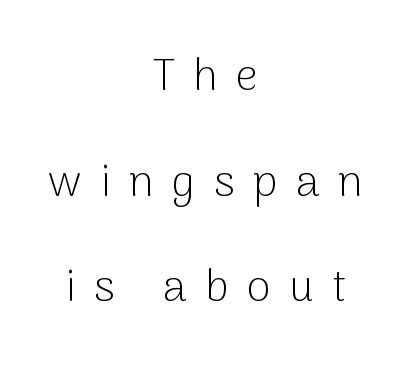
Short note: letters widely spaced. A typesetter would label this face a sans. Leading: increased. Think of a printed novel: that variable character pitch is what you see here.
